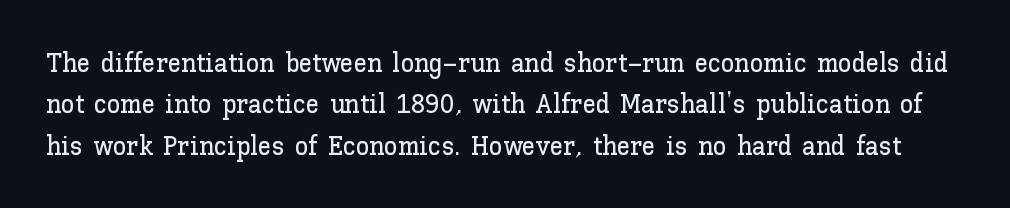
The image shows 27 px text type, upright; set normal line spacing (1.53x), normal letter spacing, not underlined.
